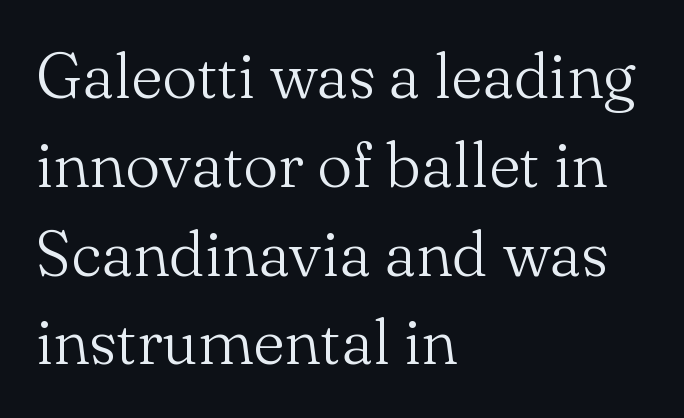
Q: Is the text bold? A: No.
Q: Is the text italic (slanted)? A: No, it is upright.
Q: Is the typeface a serif or a sans-serif typeface? A: Serif.
Q: Is the text underlined? A: No.
Q: How is the paragraph aligned? A: Left-aligned.
Q: Is the spacing between letters normal or unusually wide? A: Normal.
Q: Is the spacing between lines tight, normal or loose? A: Normal.
Q: Width (condensed, normal, or wide)? A: Normal.
Q: Stroke contrast? A: Medium.
Q: x-height? A: Small.
Q: Monospaced? A: No.
